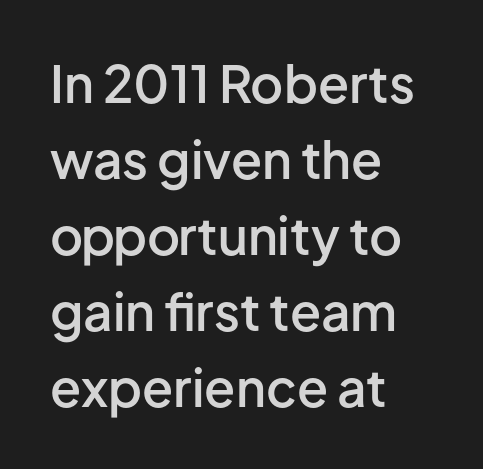
The face used here is a sans, in the tradition of grotesques and geometrics. Glyph-to-glyph distance matches everyday printed text. Quick note: underline off. The paragraph shown leans on its left margin. Summary of weight: moderately heavy, a semibold.
